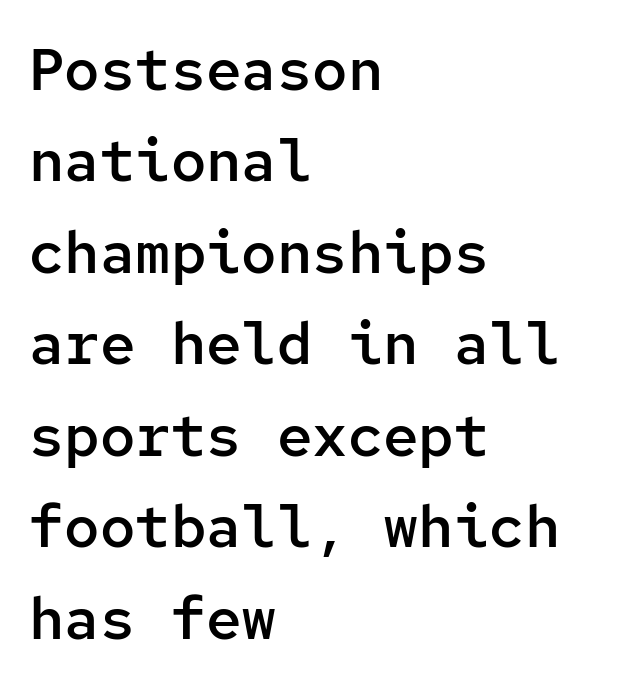
{"serif": "no", "italic": "no", "bold": "semi", "weight": "semibold", "width": "normal", "stroke_contrast": "low", "x_height": "medium", "monospaced": "yes", "underline": "no", "align": "left", "line_spacing": "normal", "line_spacing_ratio": 1.55, "letter_spacing": "normal", "letter_spacing_em": 0.0, "glyph_px": 59}
